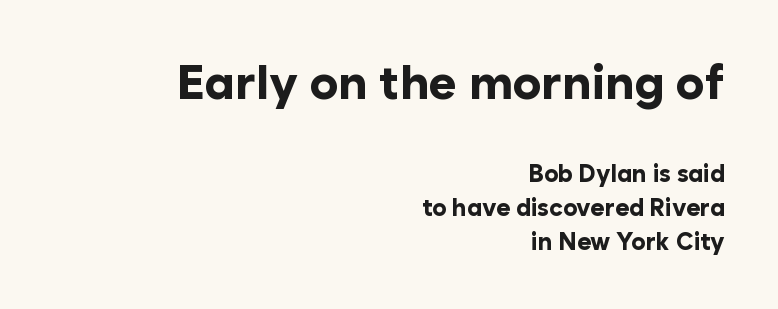
The face used here has the dense, thick strokes of a bold. Here the first block reads like a headline and the second like body copy. Leftover space on each line is placed entirely before the opening word. Here the designer chose a conventional face with non-uniform glyph widths. The vertical gap from one line to the next is medium.
